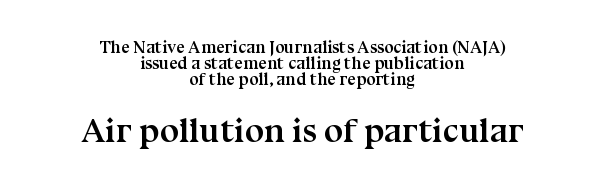
The more generous point size was reserved for the lower chunk. The designer dialed line spacing down below the default. Nope, not italic — everything's standing straight. A bare baseline throughout the passage.
